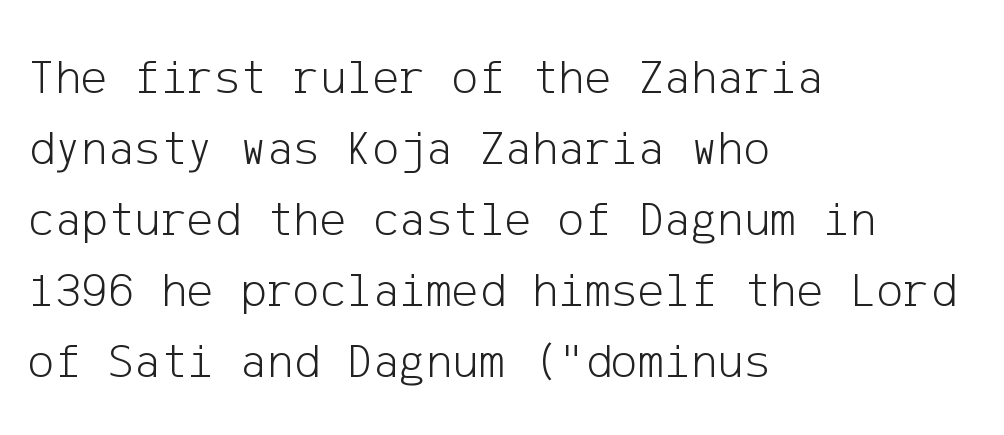
Q: Is the text bold? A: No.
Q: Is the text italic (slanted)? A: No, it is upright.
Q: Is the typeface a serif or a sans-serif typeface? A: Sans-serif.
Q: Is the text underlined? A: No.
Q: How is the paragraph aligned? A: Left-aligned.
Q: Is the spacing between letters normal or unusually wide? A: Normal.
Q: Is the spacing between lines tight, normal or loose? A: Normal.
Q: Width (condensed, normal, or wide)? A: Normal.
Q: Stroke contrast? A: Low.
Q: x-height? A: Medium.
